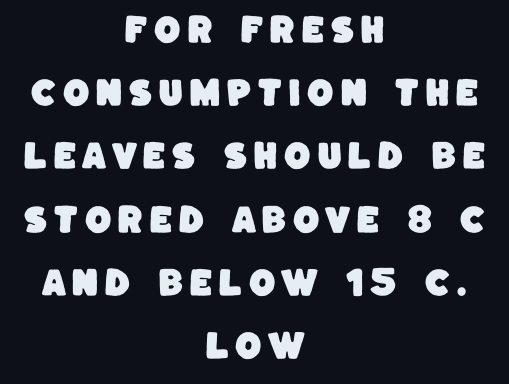
Font category for this specimen: sans-serif. You could fit nearly another row in the gap between these rows. Each letter keeps its own natural width here, so spacing adapts to shape. The text block is weighted toward neither margin, spreading evenly from the middle. Descenders hang freely into open space.
